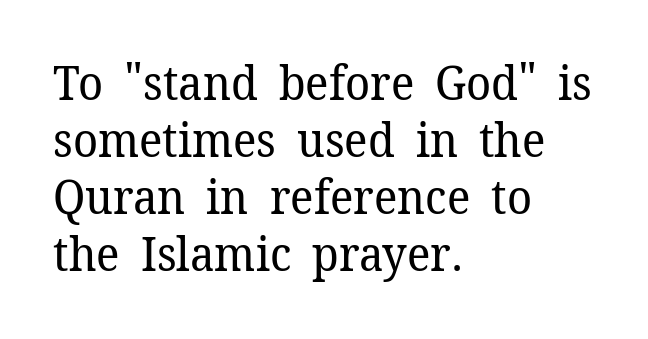
The image shows 47 px regular-weight serif type, upright; set left-aligned, line spacing 1.21x, normal letter spacing, not underlined; low stroke contrast and a medium x-height.
